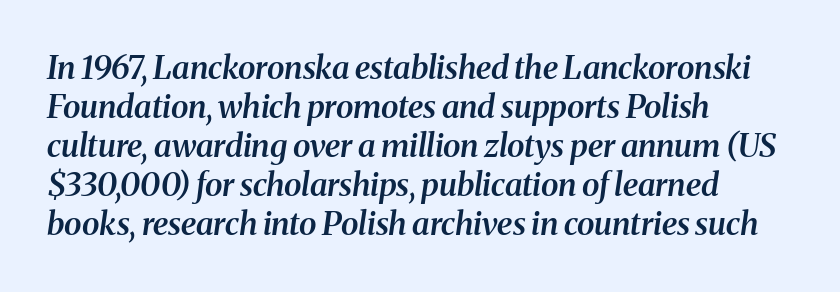
The letterforms sit shoulder to shoulder at normal distance. Character widths vary here, with narrow letters taking less room than wide ones. These lines carry some extra weight — a demibold, not a full bold. The rendering anchors every line to the left-hand side.
